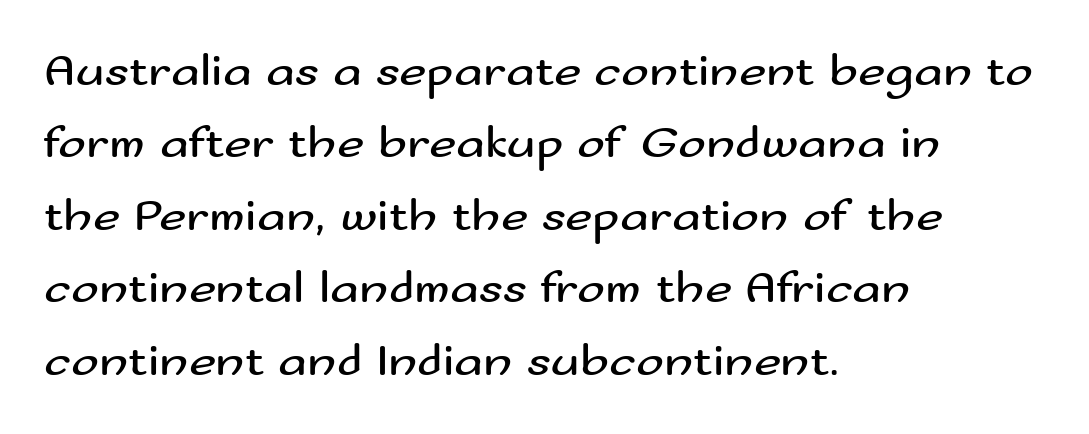
{"serif": "no", "italic": "no", "bold": "no", "weight": "regular", "width": "wide", "stroke_contrast": "medium", "x_height": "small", "monospaced": "no", "underline": "no", "align": "left", "line_spacing": "normal", "line_spacing_ratio": 1.54, "letter_spacing": "normal", "letter_spacing_em": 0.0, "glyph_px": 47}
